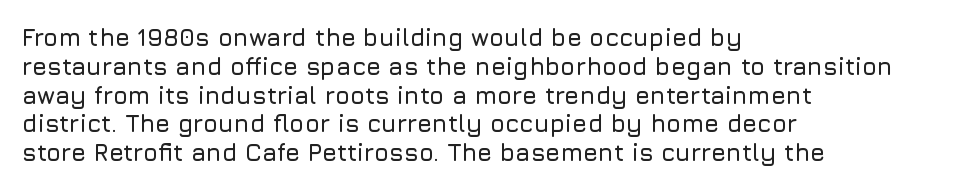
Q: Is the text italic (slanted)? A: No, it is upright.
Q: Is the text underlined? A: No.
Q: How is the paragraph aligned? A: Left-aligned.
Q: Is the spacing between letters normal or unusually wide? A: Normal.
